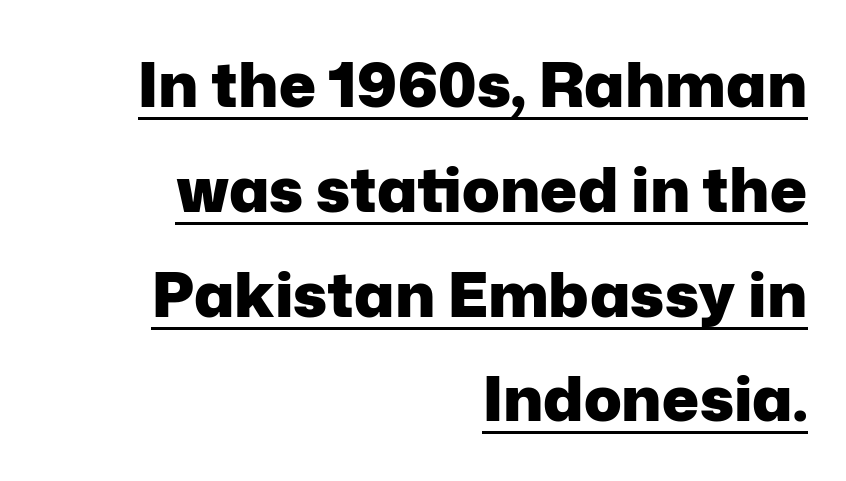
Q: Is the text bold? A: Yes.
Q: Is the text italic (slanted)? A: No, it is upright.
Q: Is the typeface a serif or a sans-serif typeface? A: Sans-serif.
Q: Is the text underlined? A: Yes.
Q: How is the paragraph aligned? A: Right-aligned.
Q: Is the spacing between letters normal or unusually wide? A: Normal.
Q: Is the spacing between lines tight, normal or loose? A: Normal.
Q: Width (condensed, normal, or wide)? A: Normal.
Q: Stroke contrast? A: Low.
Q: x-height? A: Medium.
Q: Monospaced? A: No.
